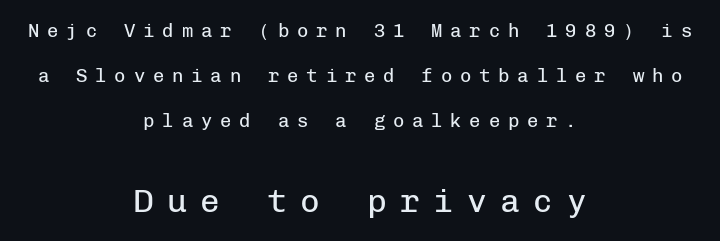
{"serif": "no", "italic": "no", "bold": "no", "weight": "regular", "width": "normal", "stroke_contrast": "low", "x_height": "medium", "monospaced": "yes", "underline": "no", "align": "center", "line_spacing": "loose", "line_spacing_ratio": 2.37, "letter_spacing": "wide", "letter_spacing_em": 0.41, "larger_block": "second", "size_ratio": 1.74, "glyph_px": 33}
